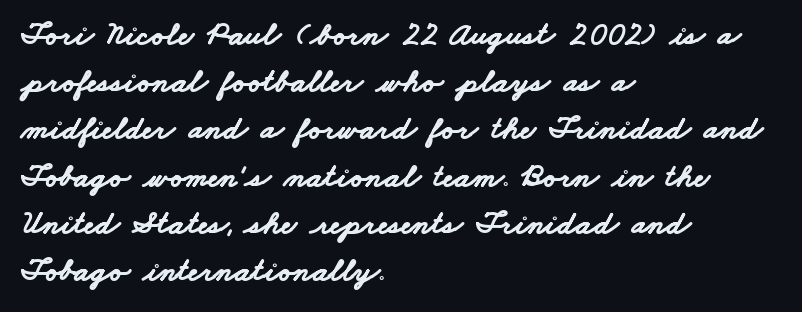
In terms of letterform style, serifs are entirely absent. Proportional: the letters do not fall into vertical columns. This sample uses plain, unmodified letter spacing. Lines of text with bare space underneath.
